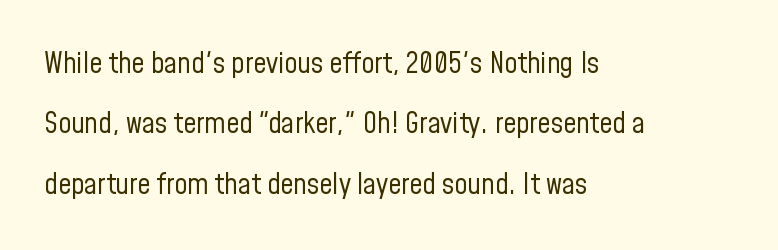
The image shows 29 px regular-weight, condensed sans-serif type, upright; set left-aligned, loose line spacing (2.08x), normal letter spacing, not underlined; low stroke contrast and a medium x-height.
